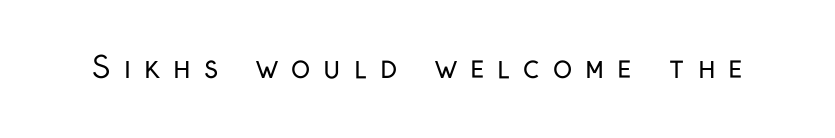
The image shows 29 px regular-weight, condensed sans-serif type, upright; set unusually wide letter spacing (+0.45 em), not underlined; low stroke contrast and a medium x-height.
